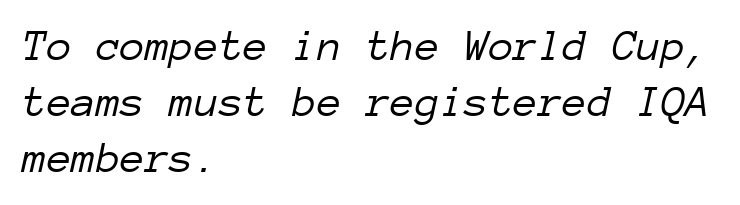
Each letter, wide or thin by design, is forced into the same width here. This sample keeps an unexceptional amount of space between lines. Glance below the letters and you will spot only blank space. The rendering keeps characters at their native spacing. These lines are set flush left with a ragged right edge. Would a proofreader flag this as italicized? Yes.
